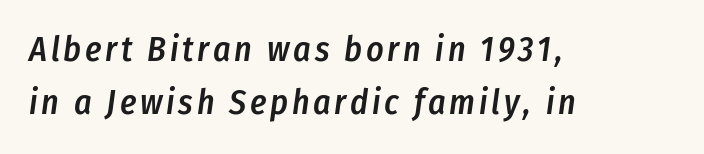
A normal amount of white space separates one row of letters from the next. The glyphs look as if they've been sheared to an angle. These lines are rendered in a variable-pitch font. The string is rendered with underlining switched off.
